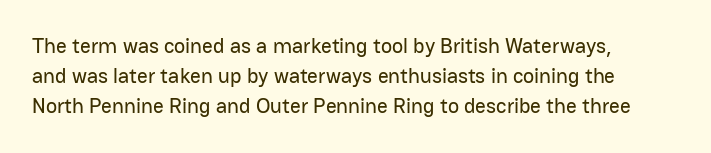
The lines sit at an ordinary, default distance from one another. In terms of posture, this sample is upright. What stands out about the letter spacing? Nothing — it is the standard amount. Leftover space on each line is placed entirely after the last word. Check the space under the baseline: it is left empty.
